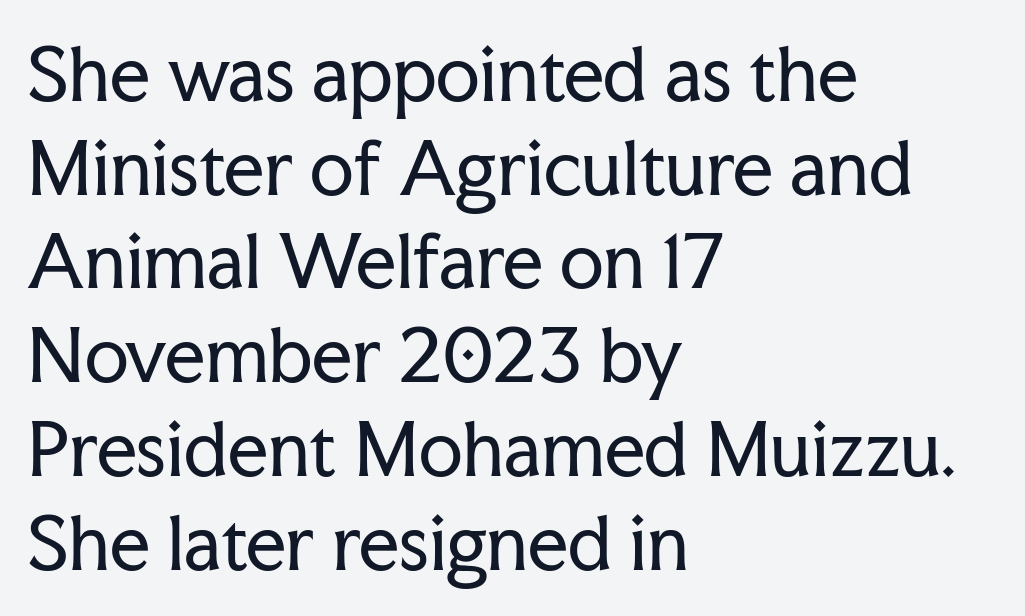
Q: Is the text bold? A: No.
Q: Is the text italic (slanted)? A: No, it is upright.
Q: Is the typeface a serif or a sans-serif typeface? A: Serif.
Q: Is the text underlined? A: No.
Q: How is the paragraph aligned? A: Left-aligned.
Q: Is the spacing between letters normal or unusually wide? A: Normal.
Q: Is the spacing between lines tight, normal or loose? A: Normal.
Q: Width (condensed, normal, or wide)? A: Normal.
Q: Stroke contrast? A: Low.
Q: x-height? A: Medium.
Q: Monospaced? A: No.
